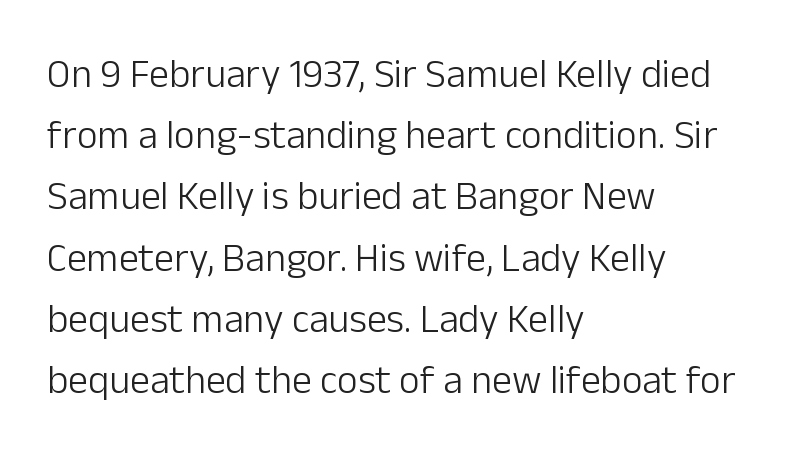
The image shows 40 px light sans-serif type, upright; set left-aligned, normal line spacing (1.53x), normal letter spacing, not underlined; low stroke contrast and a medium x-height.
